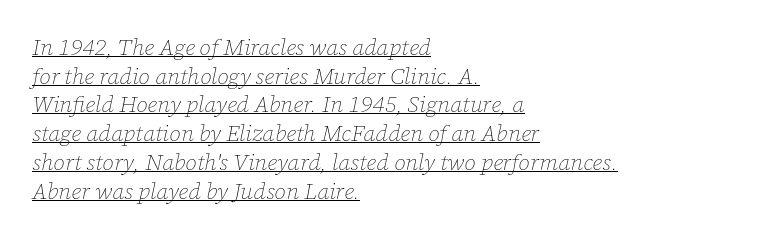
Q: Is the text bold? A: No.
Q: Is the text italic (slanted)? A: Yes, it leans right by about 12 degrees.
Q: Is the text underlined? A: Yes.
Q: How is the paragraph aligned? A: Left-aligned.
Q: Is the spacing between letters normal or unusually wide? A: Normal.
Q: Is the spacing between lines tight, normal or loose? A: Normal.
